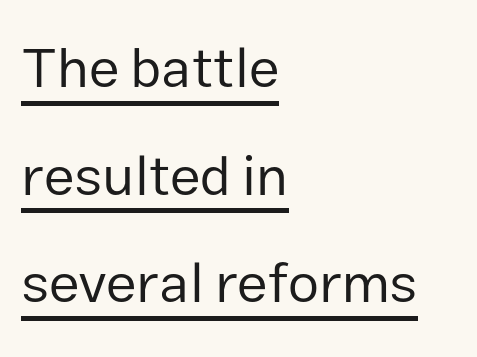
{"serif": "no", "italic": "no", "bold": "no", "weight": "regular", "width": "normal", "stroke_contrast": "low", "x_height": "medium", "monospaced": "no", "underline": "yes", "align": "left", "line_spacing": "loose", "line_spacing_ratio": 1.92, "letter_spacing": "normal", "letter_spacing_em": 0.0, "glyph_px": 56}
